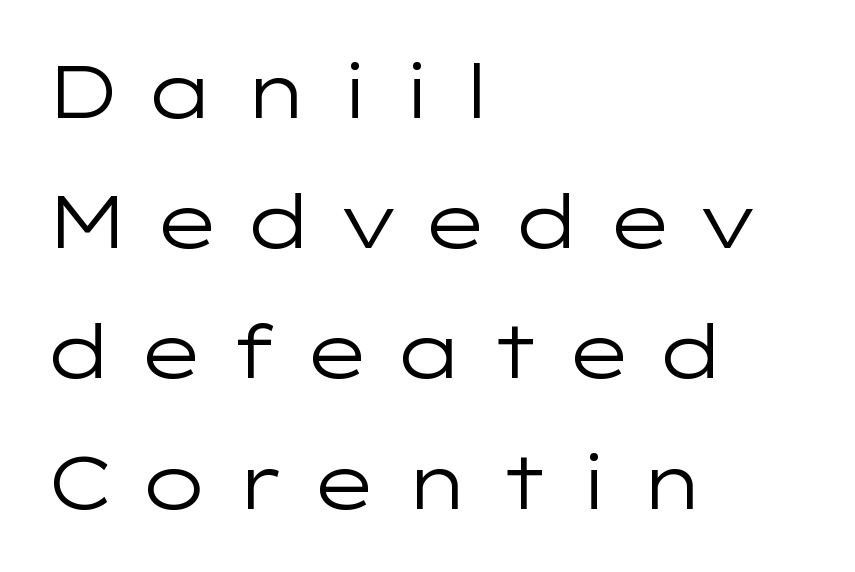
{"serif": "no", "italic": "no", "bold": "no", "weight": "regular", "width": "wide", "stroke_contrast": "low", "x_height": "medium", "monospaced": "no", "underline": "no", "align": "left", "line_spacing_ratio": 1.76, "letter_spacing": "wide", "letter_spacing_em": 0.31, "glyph_px": 74}
